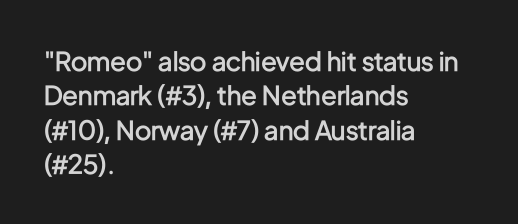
The image shows 26 px text type, upright; set left-aligned, normal line spacing (1.32x), normal letter spacing, not underlined.
